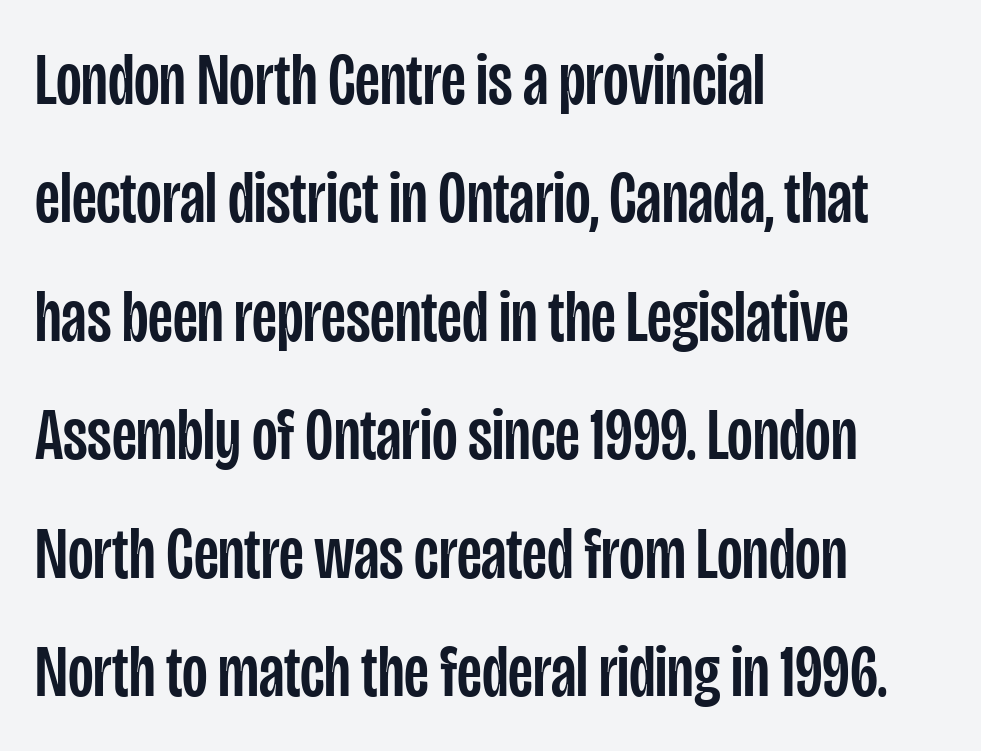
Only glyphs here, with clear space below each row. These lines are rendered in a variable-pitch font. Designer's note — italics off, roman on. Typographically, this falls in the sans-serif category. Successive baselines arrive at the customary interval.
